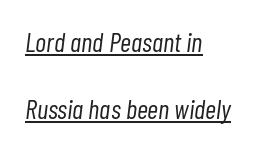
Q: Is the text bold? A: No.
Q: Is the text italic (slanted)? A: Yes, it leans right by about 7 degrees.
Q: Is the text underlined? A: Yes.
Q: How is the paragraph aligned? A: Left-aligned.
Q: Is the spacing between letters normal or unusually wide? A: Normal.
Q: Is the spacing between lines tight, normal or loose? A: Loose.
